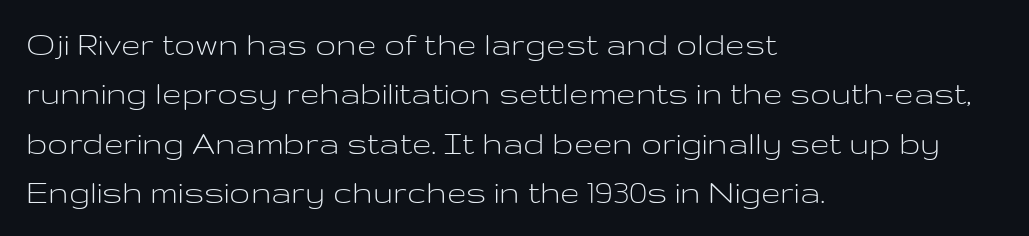
Stems and bowls with no extra thickness — not bold. The designer left line spacing at the default. These lines were composed using upright roman letters. This sample uses plain, unmodified letter spacing.
